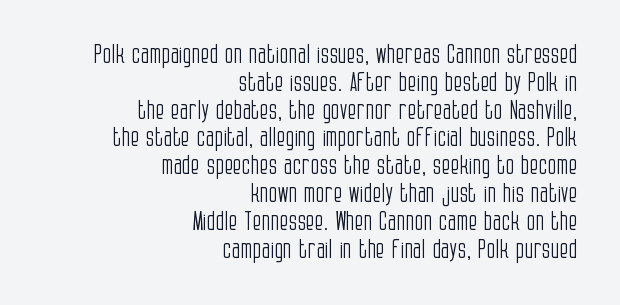
The image shows 26 px text type, upright; set right-aligned, tight line spacing (1.07x), normal letter spacing, not underlined.
